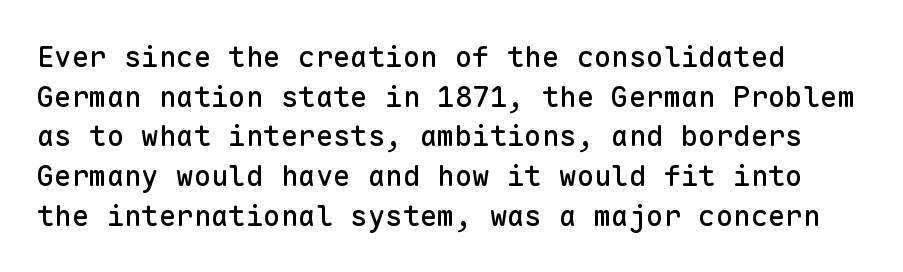
Baseline-to-baseline distance is the conventional proportion of letter height. Monospaced: the letters line up in strict vertical columns. Posture: upright roman. Grotesque or geometric, the face here clearly has no serifs. This rendering features lettering with no underline.
